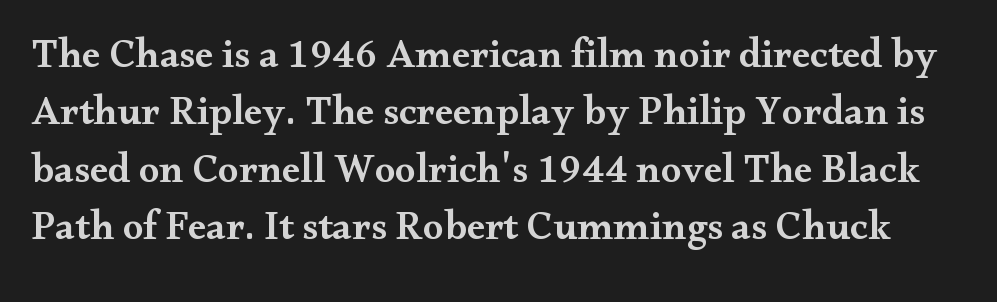
{"serif": "yes", "italic": "no", "bold": "semi", "weight": "semibold", "width": "wide", "stroke_contrast": "medium", "x_height": "small", "monospaced": "no", "underline": "no", "line_spacing": "normal", "line_spacing_ratio": 1.4, "letter_spacing": "normal", "letter_spacing_em": 0.0, "glyph_px": 41}
